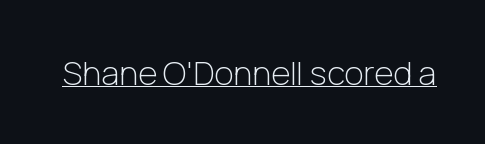
{"serif": "no", "italic": "no", "bold": "no", "weight": "light", "width": "normal", "stroke_contrast": "low", "x_height": "medium", "monospaced": "no", "underline": "yes", "letter_spacing": "normal", "letter_spacing_em": 0.0, "glyph_px": 33}
